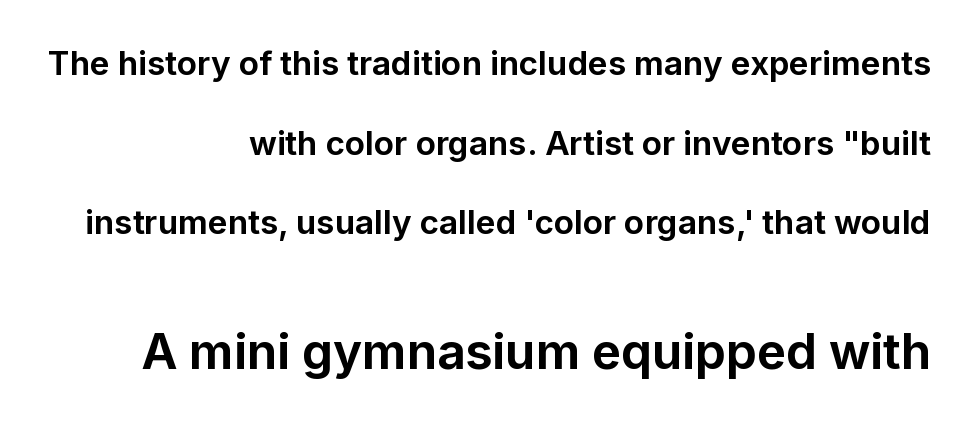
Q: Is the text bold? A: Yes.
Q: Is the text italic (slanted)? A: No, it is upright.
Q: Is the typeface a serif or a sans-serif typeface? A: Sans-serif.
Q: Is the text underlined? A: No.
Q: How is the paragraph aligned? A: Right-aligned.
Q: Is the spacing between letters normal or unusually wide? A: Normal.
Q: Is the spacing between lines tight, normal or loose? A: Loose.
Q: Which block of text is set in a larger size, the first (top) or the second (bottom)? A: The second (bottom) one.
Q: Width (condensed, normal, or wide)? A: Normal.
Q: Stroke contrast? A: Low.
Q: x-height? A: Medium.
Q: Monospaced? A: No.
